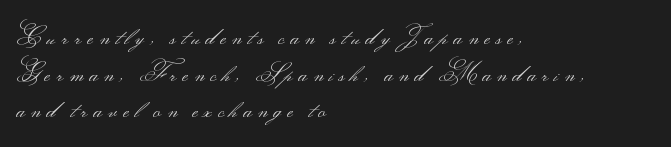
The image shows 24 px text type; set left-aligned, normal line spacing (1.53x), unusually wide letter spacing (+0.24 em), not underlined.
